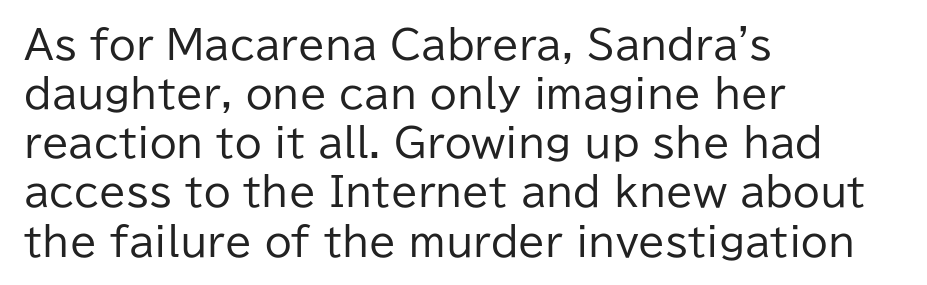
{"serif": "no", "italic": "no", "bold": "no", "weight": "regular", "width": "normal", "stroke_contrast": "low", "x_height": "medium", "monospaced": "no", "underline": "no", "align": "left", "line_spacing": "normal", "line_spacing_ratio": 1.26, "letter_spacing": "normal", "letter_spacing_em": 0.0, "glyph_px": 39}
